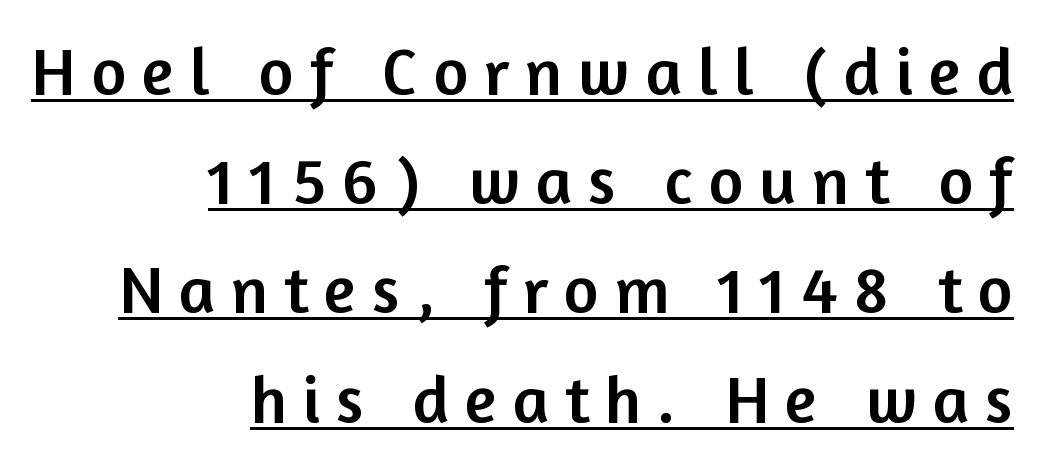
{"serif": "no", "italic": "no", "width": "normal", "stroke_contrast": "low", "x_height": "medium", "monospaced": "no", "underline": "yes", "align": "right", "line_spacing": "normal", "line_spacing_ratio": 1.63, "letter_spacing": "wide", "letter_spacing_em": 0.24, "glyph_px": 67}
